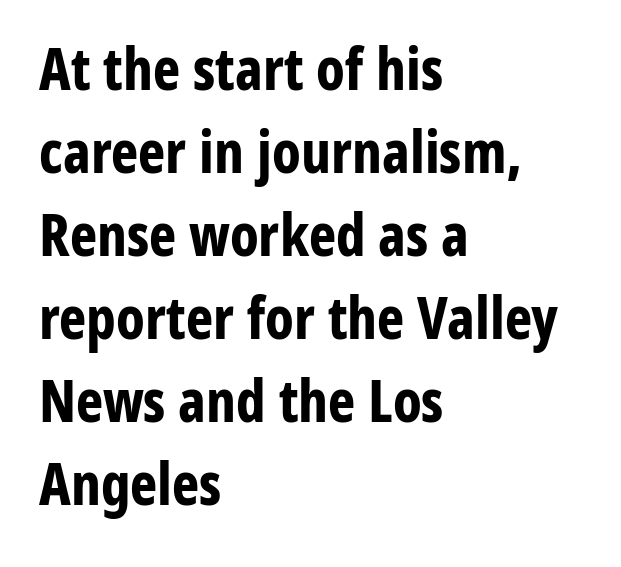
Q: Is the text bold? A: Yes.
Q: Is the text italic (slanted)? A: No, it is upright.
Q: Is the typeface a serif or a sans-serif typeface? A: Sans-serif.
Q: Is the text underlined? A: No.
Q: How is the paragraph aligned? A: Left-aligned.
Q: Is the spacing between letters normal or unusually wide? A: Normal.
Q: Is the spacing between lines tight, normal or loose? A: Normal.
Q: Width (condensed, normal, or wide)? A: Condensed.
Q: Stroke contrast? A: Low.
Q: x-height? A: Medium.
Q: Monospaced? A: No.
